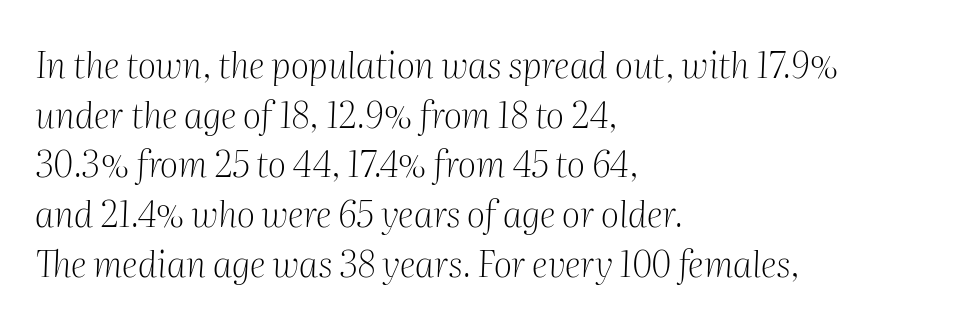
The image shows 36 px light serif type, italic (leaning right); set left-aligned, normal line spacing (1.38x), normal letter spacing, not underlined; medium stroke contrast and a medium x-height.
